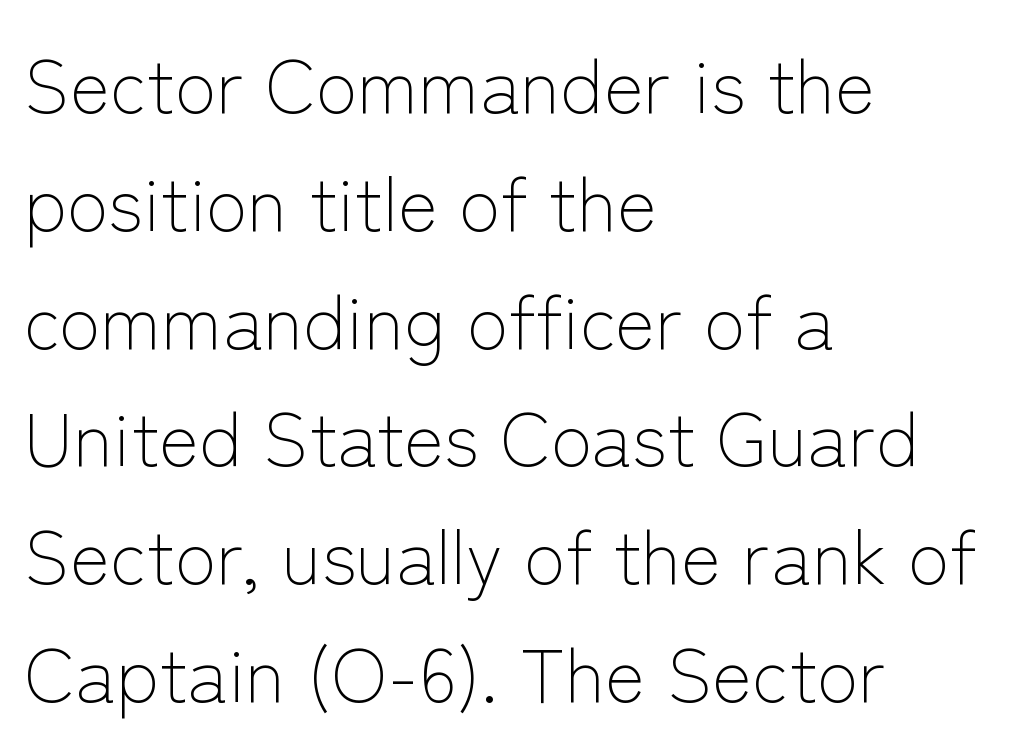
Q: Is the text bold? A: No.
Q: Is the text italic (slanted)? A: No, it is upright.
Q: Is the typeface a serif or a sans-serif typeface? A: Sans-serif.
Q: Is the text underlined? A: No.
Q: How is the paragraph aligned? A: Left-aligned.
Q: Is the spacing between letters normal or unusually wide? A: Normal.
Q: Is the spacing between lines tight, normal or loose? A: Normal.
Q: Width (condensed, normal, or wide)? A: Normal.
Q: Stroke contrast? A: Low.
Q: x-height? A: Medium.
Q: Monospaced? A: No.
